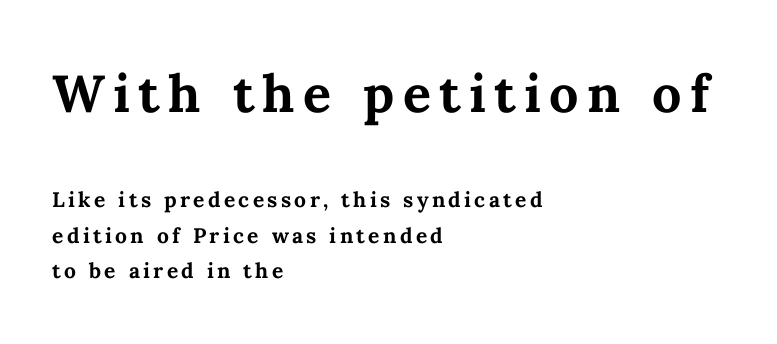
A typesetter would call this leading conventional body-copy spacing. A typesetter would mark this as roman, not italic. Think of a printed novel: that variable character pitch is what you see here. The composition opens big and finishes small. The setting favours the left margin, as ordinary paragraphs usually do.
